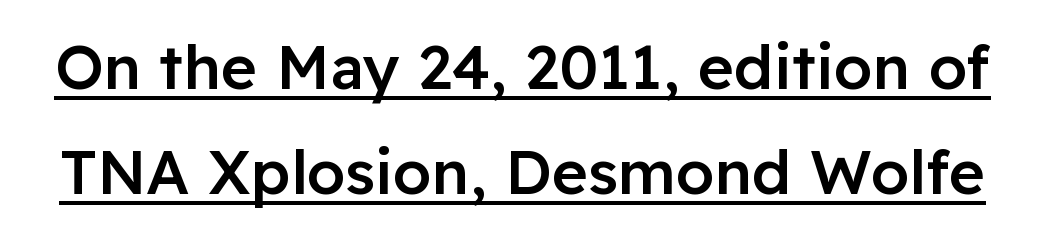
Q: Is the text bold? A: Semi-bold.
Q: Is the text italic (slanted)? A: No, it is upright.
Q: Is the typeface a serif or a sans-serif typeface? A: Sans-serif.
Q: Is the text underlined? A: Yes.
Q: Is the spacing between letters normal or unusually wide? A: Normal.
Q: Is the spacing between lines tight, normal or loose? A: Normal.
Q: Width (condensed, normal, or wide)? A: Normal.
Q: Stroke contrast? A: Low.
Q: x-height? A: Medium.
Q: Monospaced? A: No.
